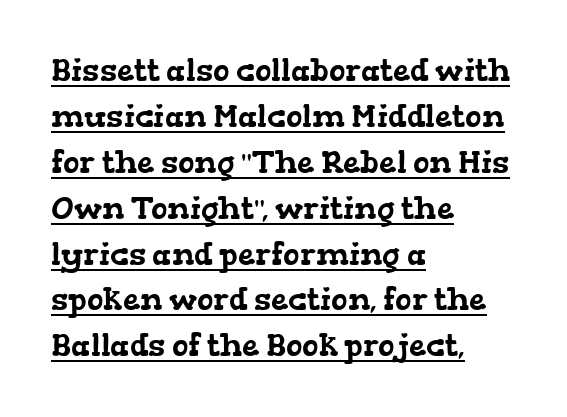
The image shows 31 px wide serif type; set left-aligned, normal line spacing (1.48x), normal letter spacing, underlined; low stroke contrast and a medium x-height.
